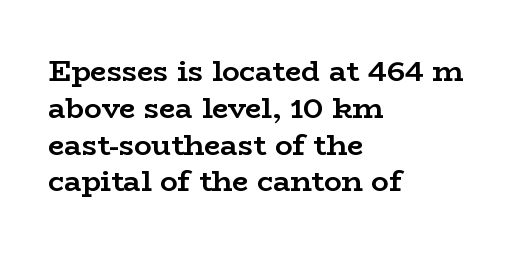
Q: Is the text bold? A: Yes.
Q: Is the text italic (slanted)? A: No, it is upright.
Q: Is the typeface a serif or a sans-serif typeface? A: Serif.
Q: Is the text underlined? A: No.
Q: How is the paragraph aligned? A: Left-aligned.
Q: Is the spacing between letters normal or unusually wide? A: Normal.
Q: Is the spacing between lines tight, normal or loose? A: Normal.
Q: Width (condensed, normal, or wide)? A: Wide.
Q: Stroke contrast? A: Low.
Q: x-height? A: Medium.
Q: Monospaced? A: No.
